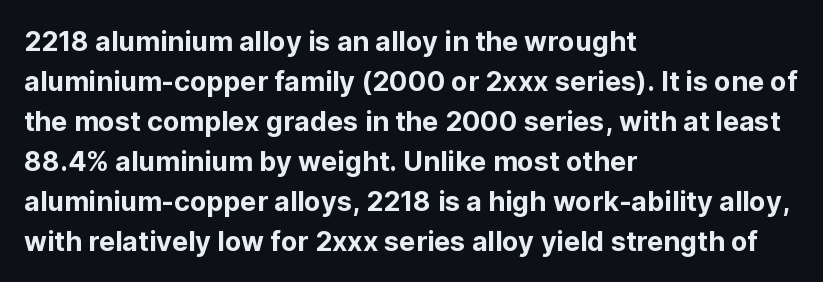
Q: Is the text italic (slanted)? A: No, it is upright.
Q: Is the text underlined? A: No.
Q: How is the paragraph aligned? A: Left-aligned.
Q: Is the spacing between letters normal or unusually wide? A: Normal.
Q: Is the spacing between lines tight, normal or loose? A: Normal.
